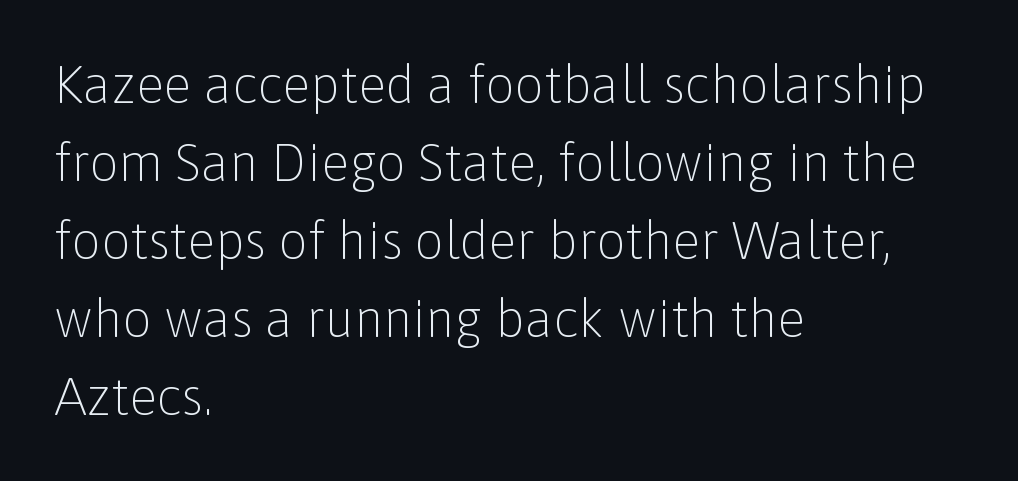
The image shows 52 px light sans-serif type, upright; set left-aligned, normal line spacing (1.5x), normal letter spacing, not underlined; low stroke contrast and a medium x-height.
